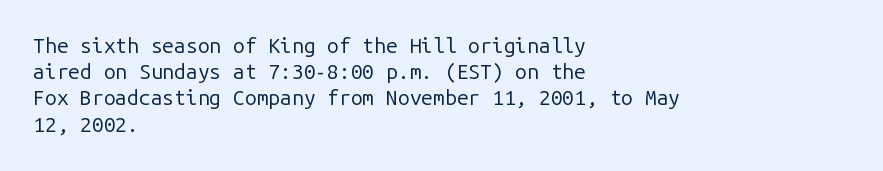
Q: Is the text bold? A: No.
Q: Is the text italic (slanted)? A: No, it is upright.
Q: Is the text underlined? A: No.
Q: How is the paragraph aligned? A: Left-aligned.
Q: Is the spacing between letters normal or unusually wide? A: Normal.
Q: Is the spacing between lines tight, normal or loose? A: Normal.
